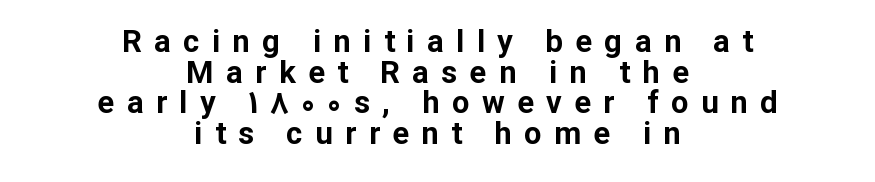
{"serif": "no", "italic": "no", "bold": "yes", "weight": "bold", "width": "normal", "stroke_contrast": "low", "x_height": "medium", "monospaced": "no", "underline": "no", "align": "center", "line_spacing": "tight", "line_spacing_ratio": 0.99, "letter_spacing": "wide", "letter_spacing_em": 0.4, "glyph_px": 31}
